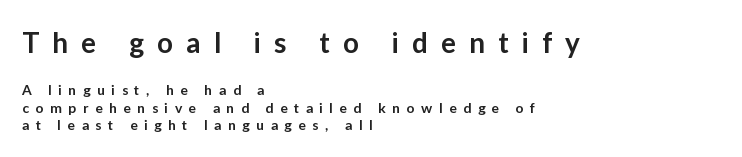
{"serif": "no", "italic": "no", "bold": "semi", "weight": "semibold", "width": "normal", "stroke_contrast": "low", "x_height": "medium", "monospaced": "no", "underline": "no", "align": "left", "line_spacing": "normal", "line_spacing_ratio": 1.25, "letter_spacing": "wide", "letter_spacing_em": 0.47, "larger_block": "first", "size_ratio": 2.0, "glyph_px": 28}
